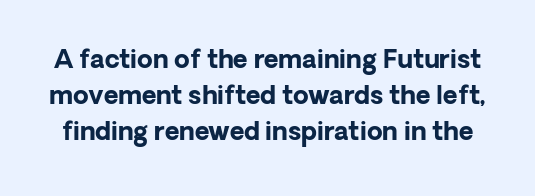
Q: Is the text bold? A: Yes.
Q: Is the text italic (slanted)? A: No, it is upright.
Q: Is the text underlined? A: No.
Q: Is the spacing between letters normal or unusually wide? A: Normal.
Q: Is the spacing between lines tight, normal or loose? A: Normal.
